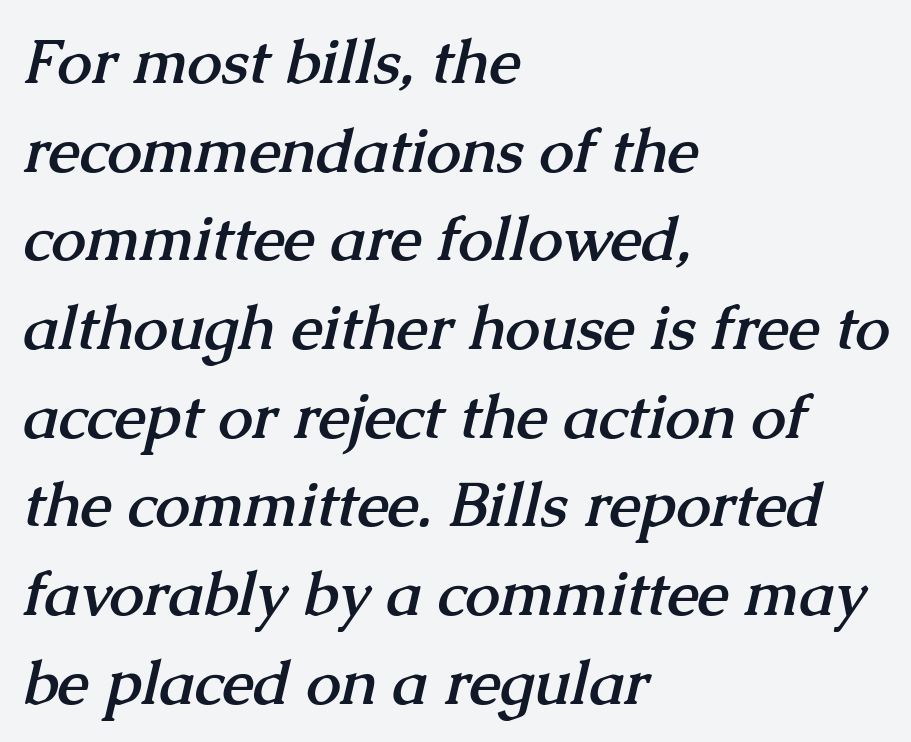
The image shows 62 px semibold serif type; set left-aligned, normal line spacing (1.43x), normal letter spacing, not underlined; medium stroke contrast and a medium x-height.
